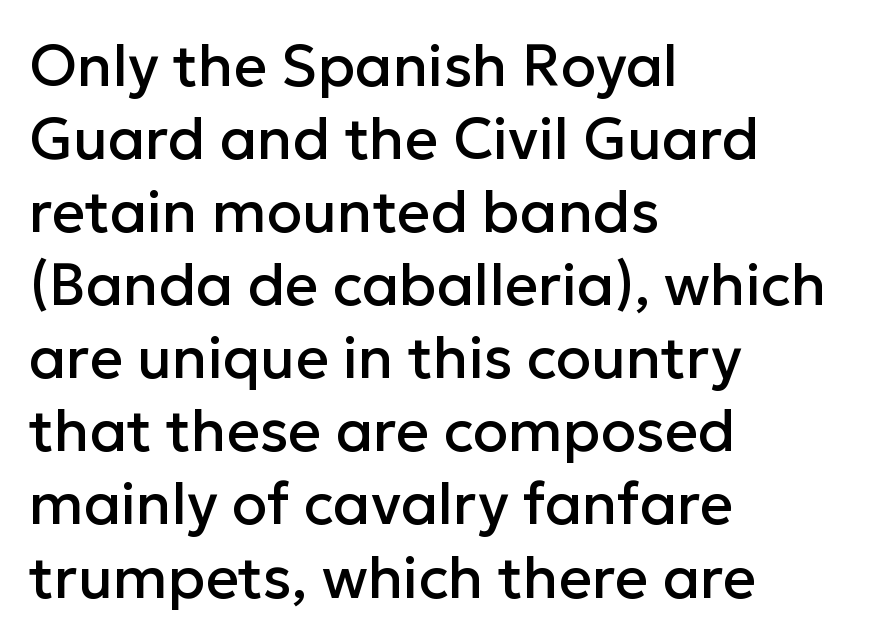
The glyphs are unaccompanied by any horizontal stroke below them. The rendering uses natural spacing where letterforms have individual widths. In terms of letterform style, serifs are entirely absent. Tall strokes in this sample are plumb rather than angled. You could call the tracking neutral — neither tight nor loose. Compared with typical paragraphs, the rows here are spaced about the same.
